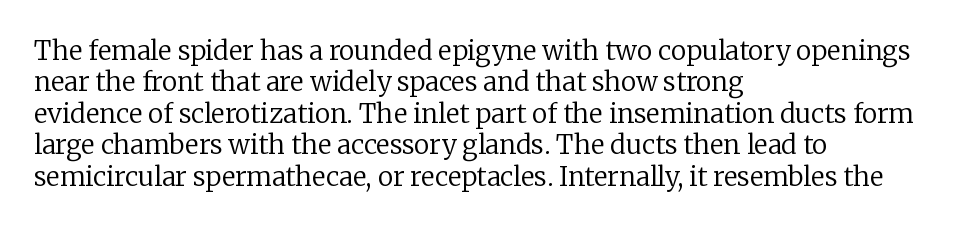
{"italic": "no", "bold": "no", "underline": "no", "align": "left", "line_spacing_ratio": 1.21, "letter_spacing": "normal", "letter_spacing_em": 0.0, "glyph_px": 26}
